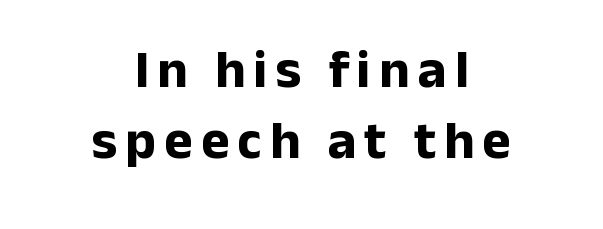
Here the designer chose a conventional face with non-uniform glyph widths. Summary of weight: heavy, a full bold. This rendering features lettering with no underline. Italic? Not at all — the glyphs are vertical. Notice how the passage keeps no hard edge, just a central spine.
